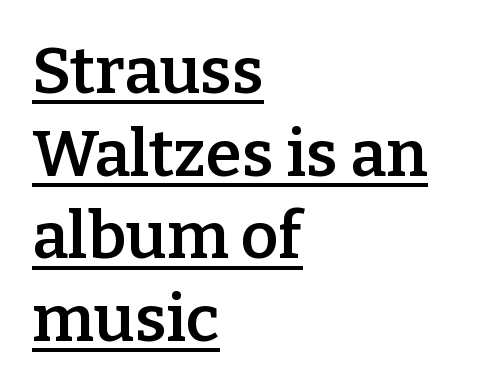
{"serif": "yes", "italic": "no", "bold": "semi", "weight": "semibold", "width": "normal", "stroke_contrast": "low", "x_height": "medium", "monospaced": "no", "underline": "yes", "align": "left", "line_spacing": "normal", "line_spacing_ratio": 1.27, "letter_spacing": "normal", "letter_spacing_em": 0.0, "glyph_px": 65}
